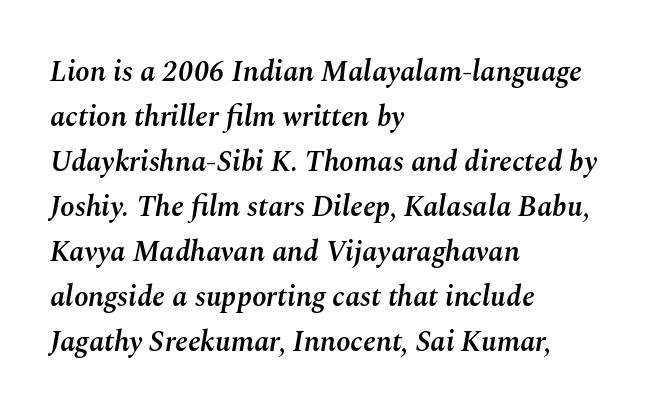
The image shows 29 px semibold type, italic (leaning right); set left-aligned, normal line spacing (1.55x), normal letter spacing, not underlined; medium stroke contrast and a medium x-height.
